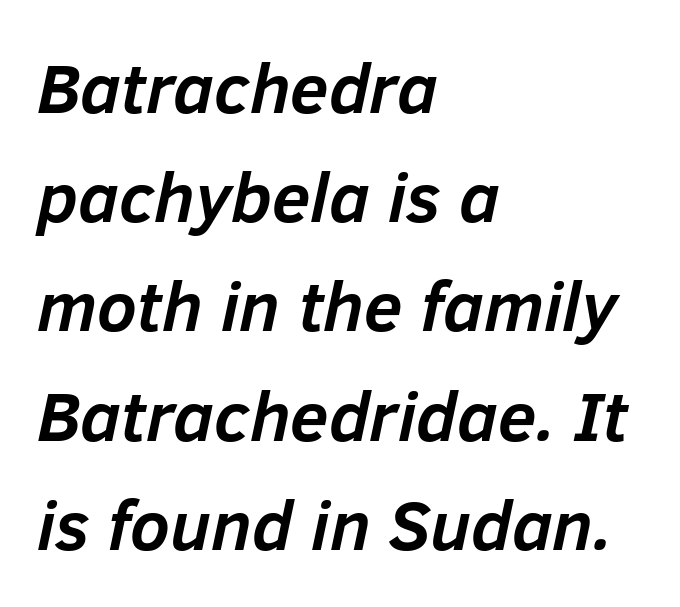
Q: Is the text bold? A: Yes.
Q: Is the text italic (slanted)? A: Yes, it leans right by about 12 degrees.
Q: Is the text underlined? A: No.
Q: How is the paragraph aligned? A: Left-aligned.
Q: Is the spacing between letters normal or unusually wide? A: Normal.
Q: Is the spacing between lines tight, normal or loose? A: Normal.
Q: Width (condensed, normal, or wide)? A: Normal.
Q: Stroke contrast? A: Low.
Q: x-height? A: Medium.
Q: Monospaced? A: No.
